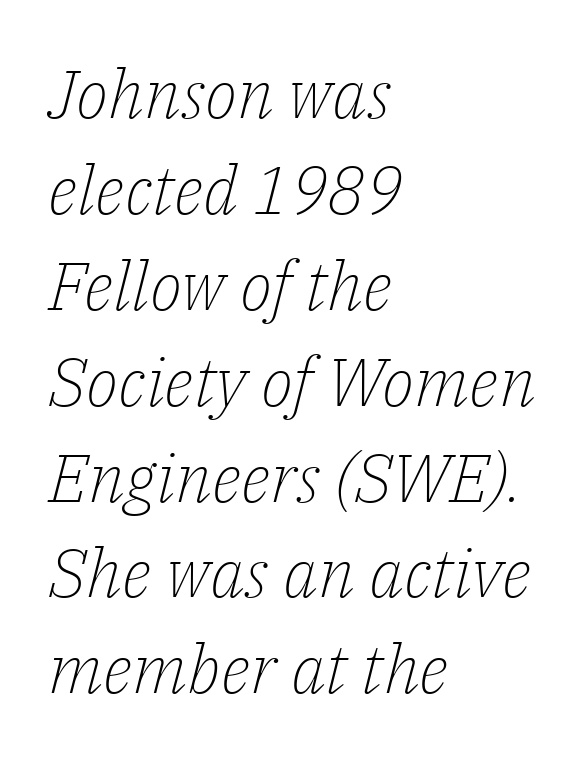
{"serif": "yes", "italic": "yes", "lean": "right", "slant_degrees": 14, "bold": "no", "weight": "light", "width": "normal", "stroke_contrast": "low", "x_height": "medium", "monospaced": "no", "underline": "no", "align": "left", "line_spacing": "normal", "line_spacing_ratio": 1.41, "letter_spacing": "normal", "letter_spacing_em": 0.0, "glyph_px": 68}
